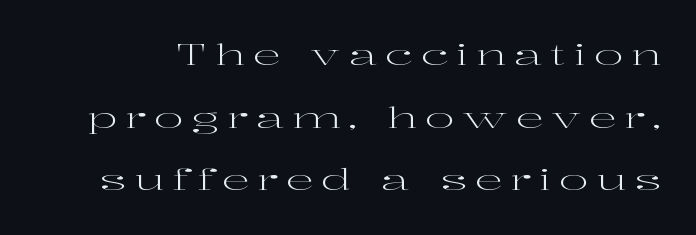
Students, note that the glyphs here are deliberately spaced far apart. The typography opts for an upright posture over an oblique one. These lines are composed in type with serifs. Summary of vertical rhythm: relaxed, with wide interline spacing. Caption: face not bold, strokes unweighted. The rendering uses natural spacing where letterforms have individual widths.
